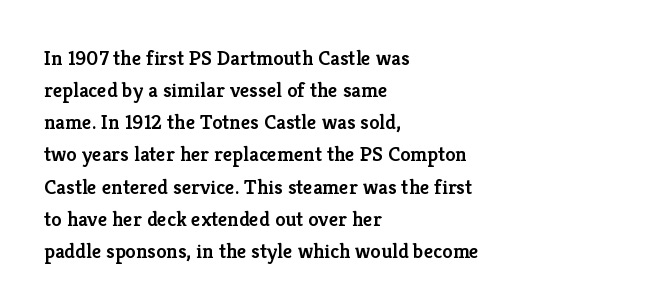
The image shows 21 px text type, upright; set left-aligned, normal line spacing (1.53x), normal letter spacing, not underlined.
